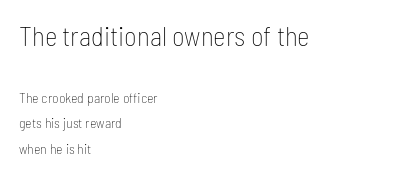
{"italic": "no", "bold": "no", "underline": "no", "align": "left", "line_spacing_ratio": 1.8, "letter_spacing": "normal", "letter_spacing_em": 0.0, "larger_block": "first", "size_ratio": 1.93, "glyph_px": 27}
